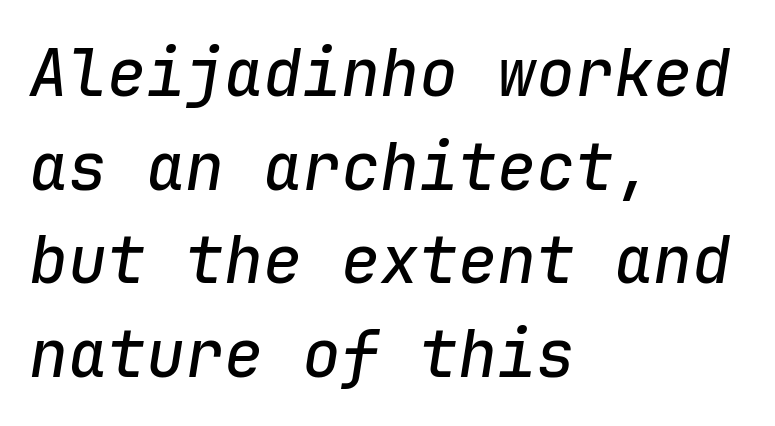
Q: Is the text italic (slanted)? A: Yes, it leans right by about 9 degrees.
Q: Is the text underlined? A: No.
Q: How is the paragraph aligned? A: Left-aligned.
Q: Is the spacing between letters normal or unusually wide? A: Normal.
Q: Is the spacing between lines tight, normal or loose? A: Normal.
Q: Width (condensed, normal, or wide)? A: Normal.
Q: Stroke contrast? A: Low.
Q: x-height? A: Medium.
Q: Monospaced? A: Yes.
